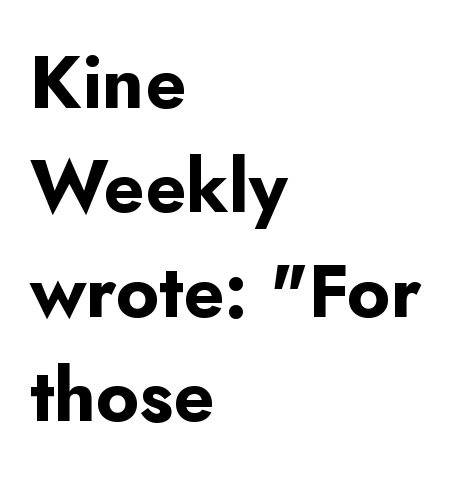
{"serif": "no", "italic": "no", "bold": "yes", "weight": "bold", "width": "normal", "stroke_contrast": "low", "x_height": "small", "monospaced": "no", "underline": "no", "align": "left", "line_spacing": "normal", "line_spacing_ratio": 1.41, "letter_spacing": "normal", "letter_spacing_em": 0.0, "glyph_px": 74}
